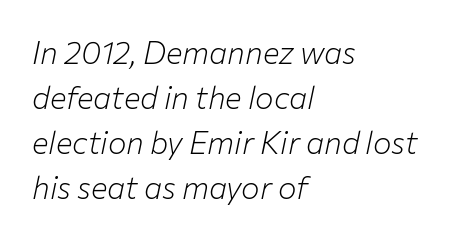
{"italic": "yes", "lean": "right", "slant_degrees": 12, "bold": "no", "weight": "light", "width": "normal", "stroke_contrast": "low", "x_height": "medium", "monospaced": "no", "underline": "no", "align": "left", "line_spacing": "normal", "line_spacing_ratio": 1.45, "letter_spacing": "normal", "letter_spacing_em": 0.0, "glyph_px": 31}
